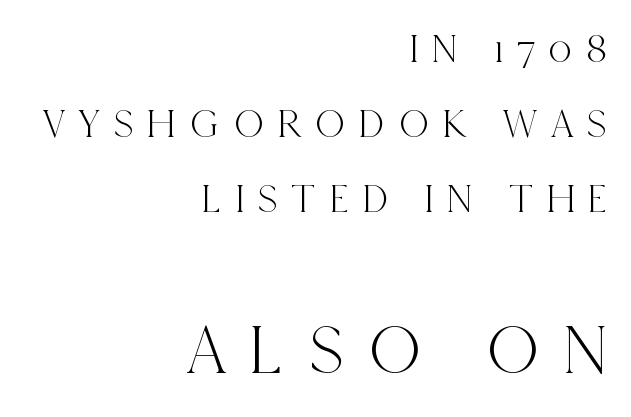
The image shows 72 px condensed serif type, upright; set right-aligned, line spacing 1.83x, unusually wide letter spacing (+0.33 em), not underlined; the second (bottom) block is 1.76x larger; a large x-height.
